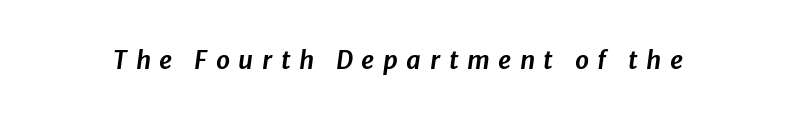
{"italic": "yes", "lean": "right", "slant_degrees": 8, "underline": "no", "letter_spacing": "wide", "letter_spacing_em": 0.34, "glyph_px": 25}
